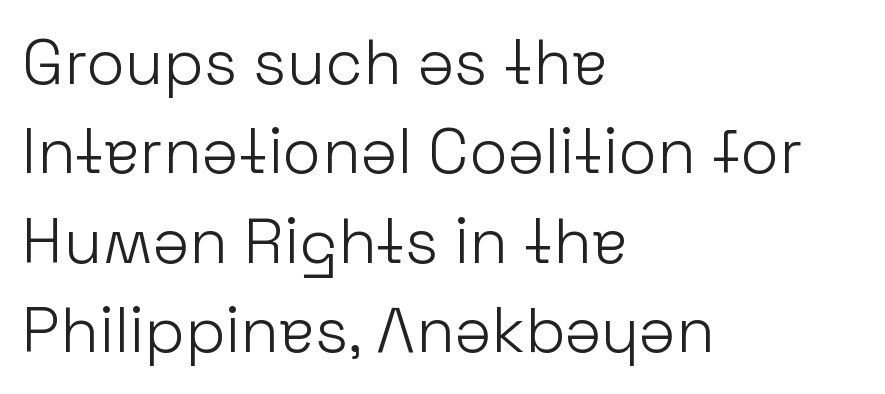
{"serif": "no", "italic": "no", "bold": "no", "weight": "light", "width": "normal", "stroke_contrast": "low", "x_height": "medium", "monospaced": "no", "underline": "no", "align": "left", "line_spacing": "normal", "line_spacing_ratio": 1.42, "letter_spacing": "normal", "letter_spacing_em": 0.0, "glyph_px": 63}
